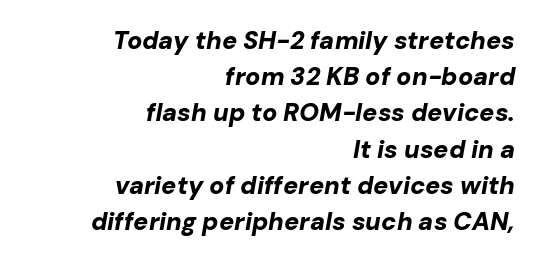
The image shows 25 px bold type, italic (leaning right); set right-aligned, normal line spacing (1.45x), normal letter spacing, not underlined.
